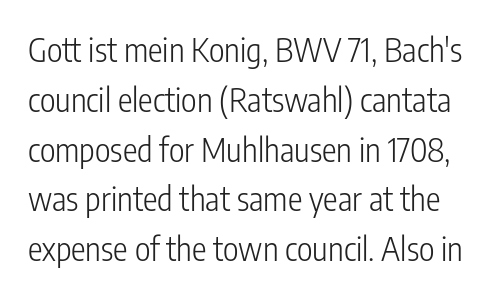
The image shows 33 px light, condensed sans-serif type, upright; set normal line spacing (1.51x), normal letter spacing, not underlined; low stroke contrast and a medium x-height.
